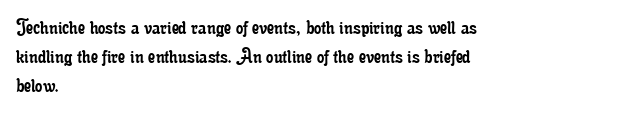
Q: Is the text bold? A: No.
Q: Is the text italic (slanted)? A: No, it is upright.
Q: Is the text underlined? A: No.
Q: How is the paragraph aligned? A: Left-aligned.
Q: Is the spacing between letters normal or unusually wide? A: Normal.
Q: Is the spacing between lines tight, normal or loose? A: Normal.
